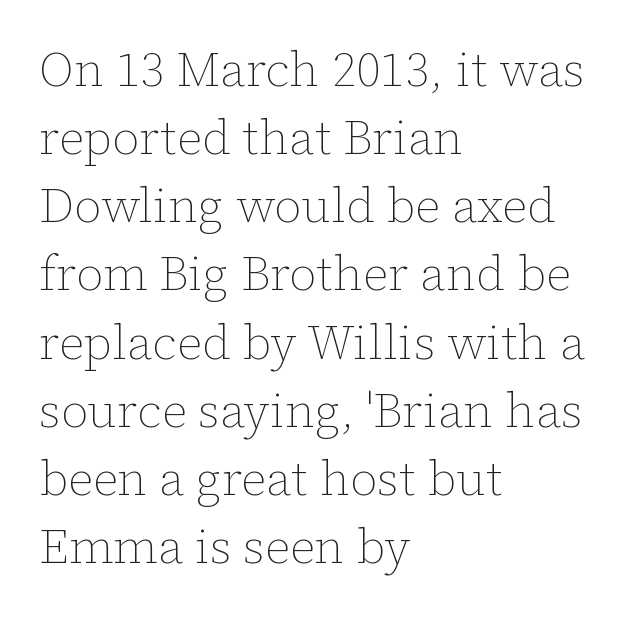
Evenly set lines give the paragraph a standard silhouette. Style check: upright. A light-to-regular cut is what we see here. There is no visible air inserted between adjacent glyphs. The text block is weighted toward the left margin, trailing off unevenly rightward. Each letter keeps its own natural width here, so spacing adapts to shape.
